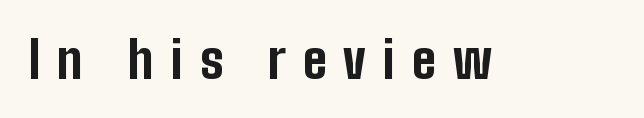
The image shows 51 px bold, condensed sans-serif type, upright; set unusually wide letter spacing (+0.33 em), not underlined; low stroke contrast and a medium x-height.
